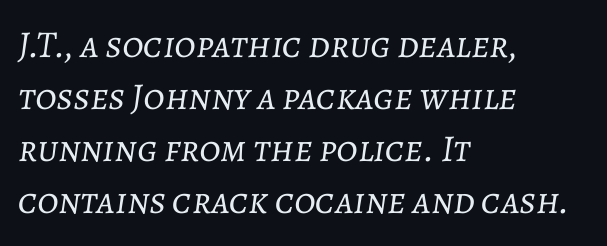
The image shows 38 px light type, italic (leaning right); set left-aligned, normal line spacing (1.37x), normal letter spacing, not underlined; low stroke contrast and a medium x-height.
